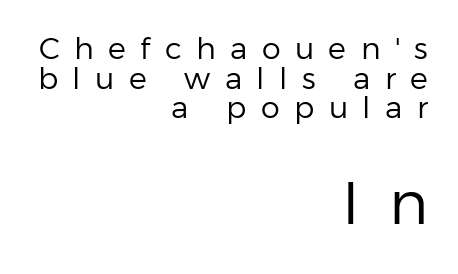
The image shows 60 px regular-weight sans-serif type, upright; set right-aligned, tight line spacing (0.99x), unusually wide letter spacing (+0.48 em), not underlined; the second (bottom) block is 2.0x larger; low stroke contrast and a medium x-height.
